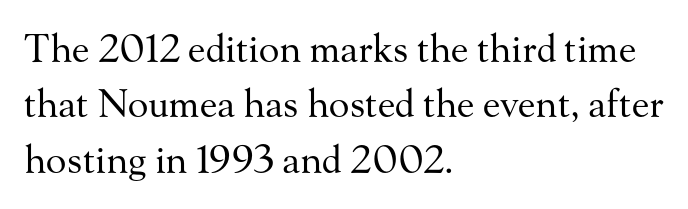
{"serif": "yes", "italic": "no", "bold": "no", "weight": "regular", "width": "normal", "stroke_contrast": "medium", "x_height": "small", "monospaced": "no", "underline": "no", "align": "left", "line_spacing": "normal", "line_spacing_ratio": 1.46, "letter_spacing": "normal", "letter_spacing_em": 0.0, "glyph_px": 38}
